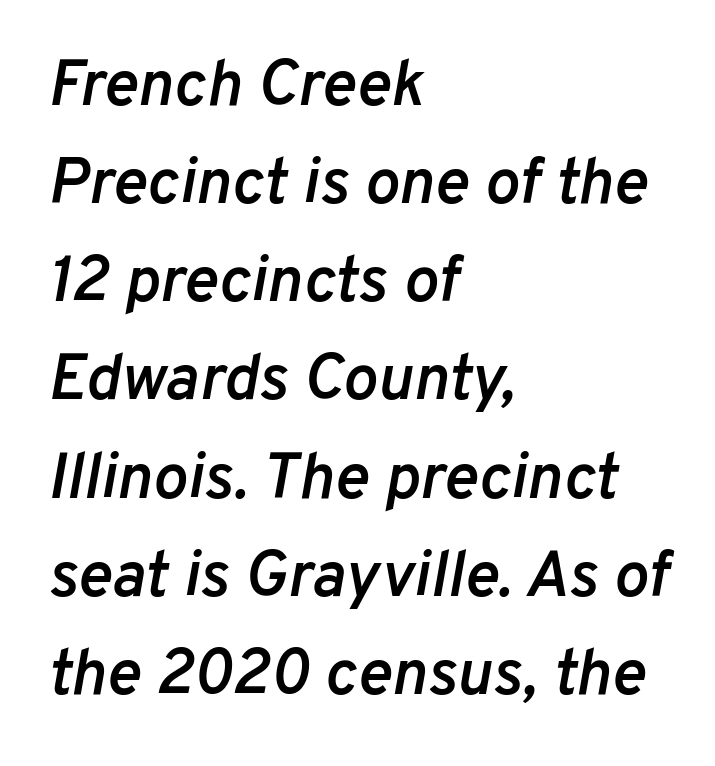
The image shows 65 px semibold type, italic (leaning right); set left-aligned, normal line spacing (1.51x), normal letter spacing, not underlined; low stroke contrast and a medium x-height.
